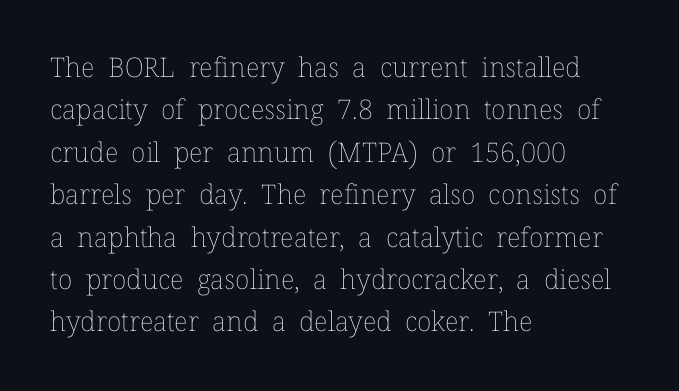
Characters follow at the spacing the type designer built in. Where is the straight margin? On the left. Weight: regular or lighter. Check the space under the baseline: it is left empty. Each new line begins a customary step beneath the previous one.
